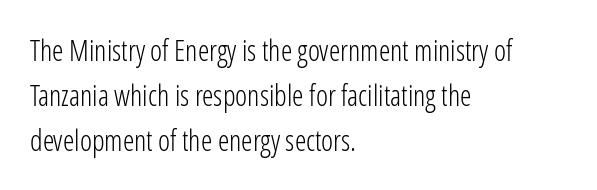
The image shows 29 px light, condensed sans-serif type, upright; set left-aligned, normal line spacing (1.55x), normal letter spacing, not underlined; low stroke contrast and a medium x-height.
